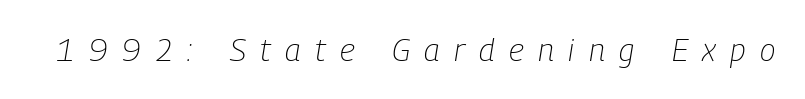
Q: Is the text bold? A: No.
Q: Is the text italic (slanted)? A: Yes, it leans right by about 9 degrees.
Q: Is the text underlined? A: No.
Q: Is the spacing between letters normal or unusually wide? A: Unusually wide.
Q: Width (condensed, normal, or wide)? A: Condensed.
Q: Stroke contrast? A: Low.
Q: x-height? A: Medium.
Q: Monospaced? A: No.
